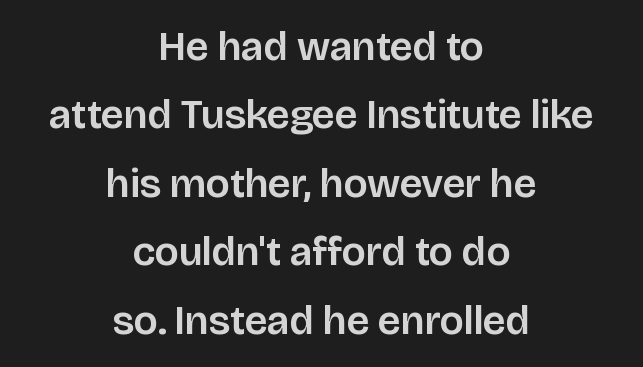
The image shows 41 px sans-serif type, upright; set centered, normal line spacing (1.67x), normal letter spacing, not underlined; low stroke contrast and a large x-height.
